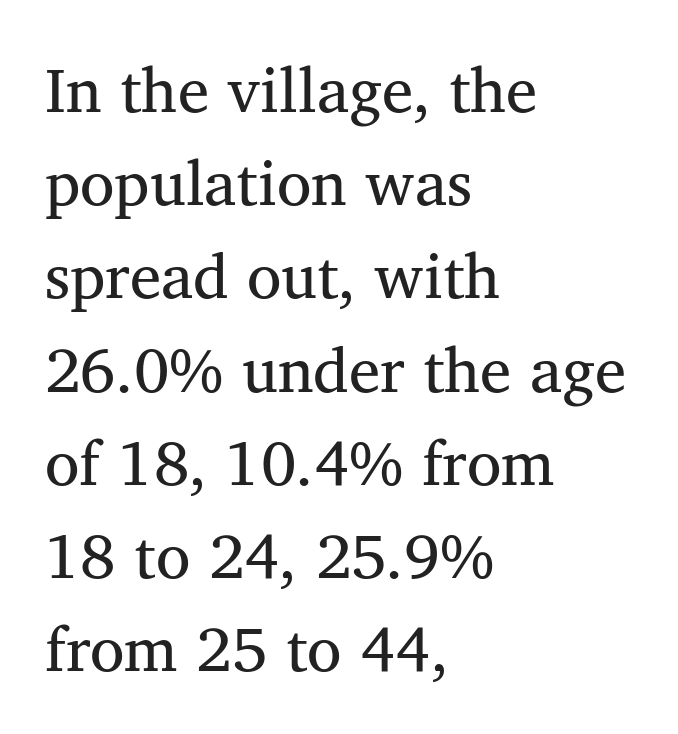
Q: Is the text bold? A: No.
Q: Is the text italic (slanted)? A: No, it is upright.
Q: Is the typeface a serif or a sans-serif typeface? A: Serif.
Q: Is the text underlined? A: No.
Q: How is the paragraph aligned? A: Left-aligned.
Q: Is the spacing between letters normal or unusually wide? A: Normal.
Q: Is the spacing between lines tight, normal or loose? A: Normal.
Q: Width (condensed, normal, or wide)? A: Normal.
Q: Stroke contrast? A: Medium.
Q: x-height? A: Medium.
Q: Monospaced? A: No.
